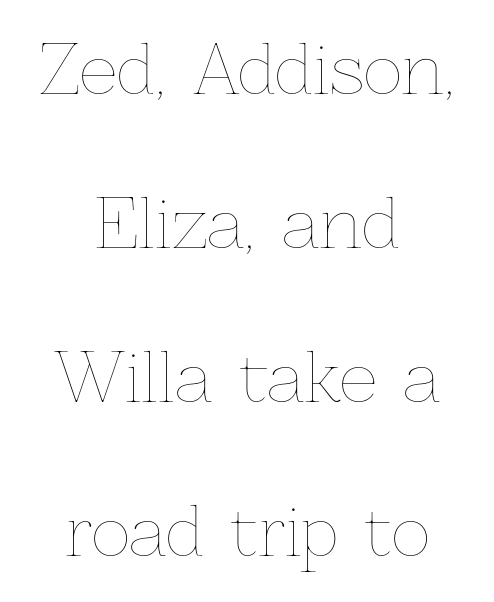
The image shows 67 px thin type, upright; set centered, loose line spacing (2.3x), normal letter spacing, not underlined; low stroke contrast and a medium x-height.
